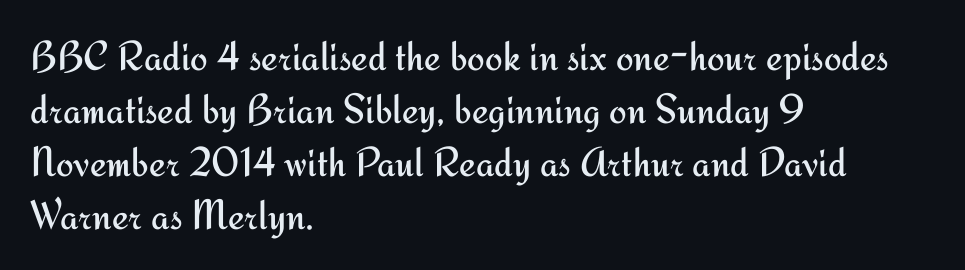
A typesetter would call this zero additional tracking. It's the straight-up-and-down kind of type. Do the characters align in a grid? No, the font is proportional. Does the type have serifs? No, each stem ends abruptly. Honestly, the row spacing looks completely unremarkable.
